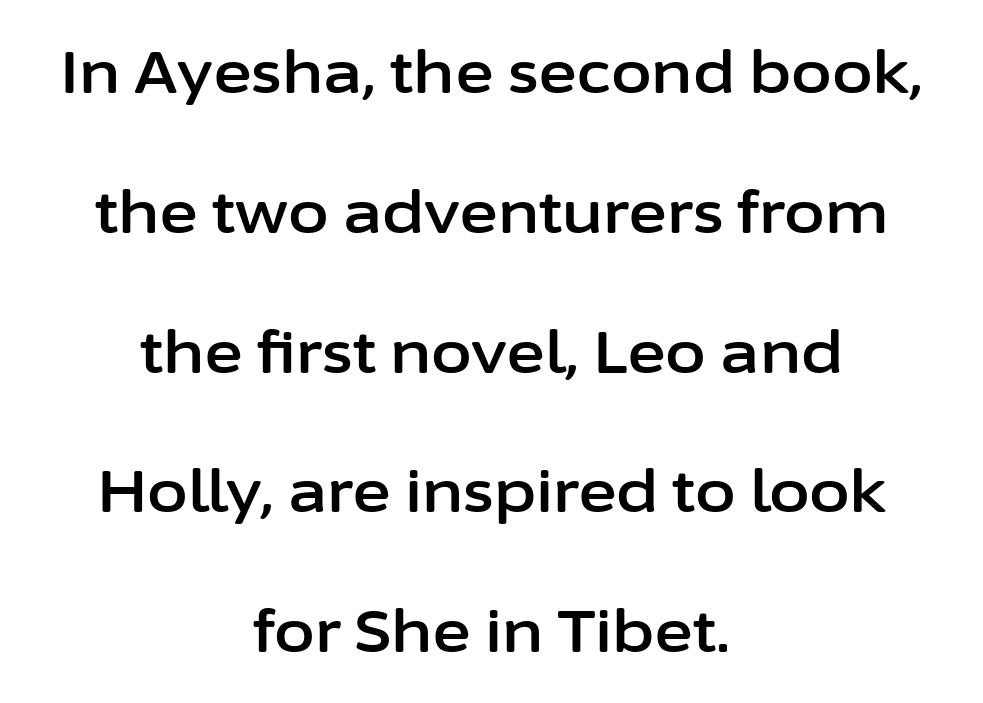
Widely set lines give the paragraph a tall, airy silhouette. Serifs: no, the terminals of the letterforms are clean. This rendering leaves character spacing at its baseline value. Layout note: lines centered. The zone under the glyphs is completely vacant.
